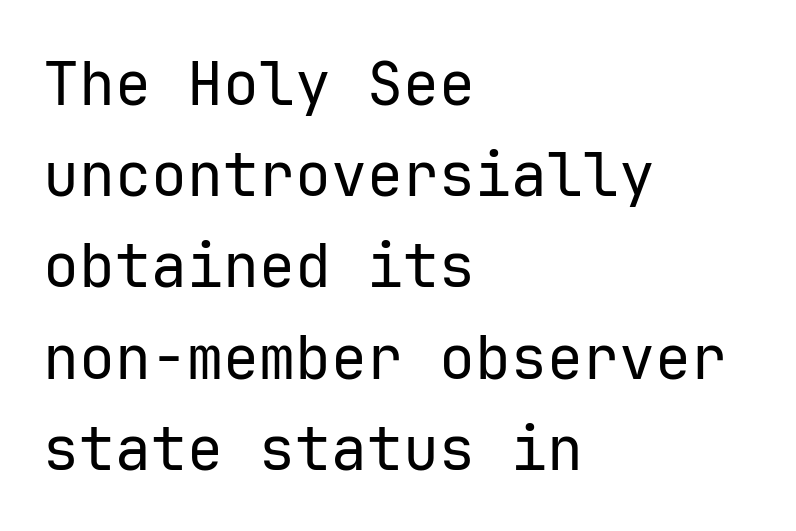
Q: Is the text bold? A: No.
Q: Is the text italic (slanted)? A: No, it is upright.
Q: Is the typeface a serif or a sans-serif typeface? A: Sans-serif.
Q: Is the text underlined? A: No.
Q: How is the paragraph aligned? A: Left-aligned.
Q: Is the spacing between letters normal or unusually wide? A: Normal.
Q: Is the spacing between lines tight, normal or loose? A: Normal.
Q: Width (condensed, normal, or wide)? A: Normal.
Q: Stroke contrast? A: Low.
Q: x-height? A: Medium.
Q: Monospaced? A: Yes.
